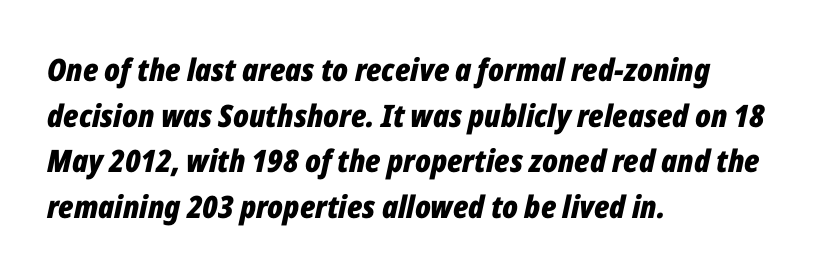
{"italic": "yes", "lean": "right", "slant_degrees": 12, "bold": "yes", "weight": "bold", "width": "condensed", "stroke_contrast": "low", "x_height": "medium", "monospaced": "no", "underline": "no", "align": "left", "line_spacing": "normal", "line_spacing_ratio": 1.47, "letter_spacing": "normal", "letter_spacing_em": 0.0, "glyph_px": 31}
